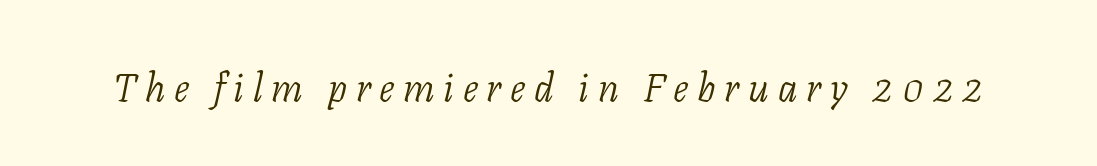
The passage shown is typed in a proportional face where columns would drift. Every character sits at an angle, as italics do. Serifs: yes, visible at the terminals of the letterforms. Nothing heavy about these letters — not bold at all. The letters are spread apart with noticeably loose tracking.
